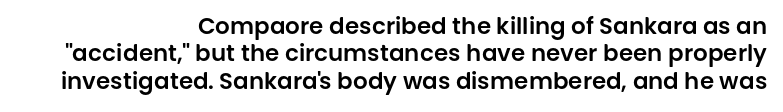
Q: Is the text italic (slanted)? A: No, it is upright.
Q: Is the text underlined? A: No.
Q: How is the paragraph aligned? A: Right-aligned.
Q: Is the spacing between letters normal or unusually wide? A: Normal.
